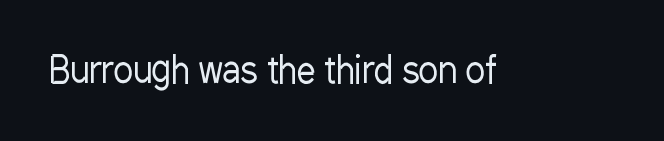
The image shows 37 px regular-weight, condensed sans-serif type, upright; set normal letter spacing, not underlined; low stroke contrast and a medium x-height.
